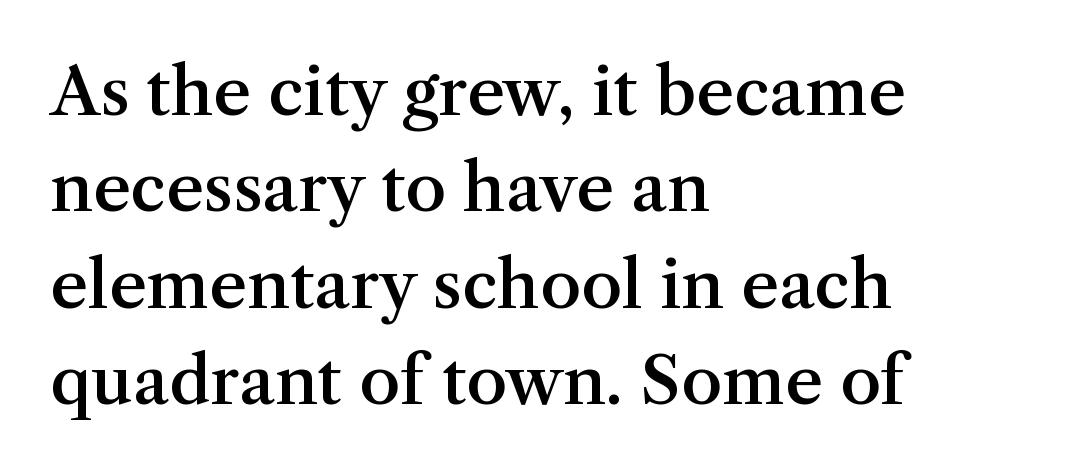
The image shows 66 px semibold serif type, upright; set left-aligned, normal line spacing (1.46x), normal letter spacing, not underlined; medium stroke contrast and a medium x-height.
